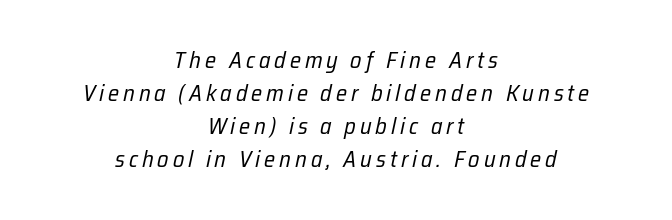
The image shows 23 px text type, italic (leaning right); set centered, normal line spacing (1.44x), not underlined.
